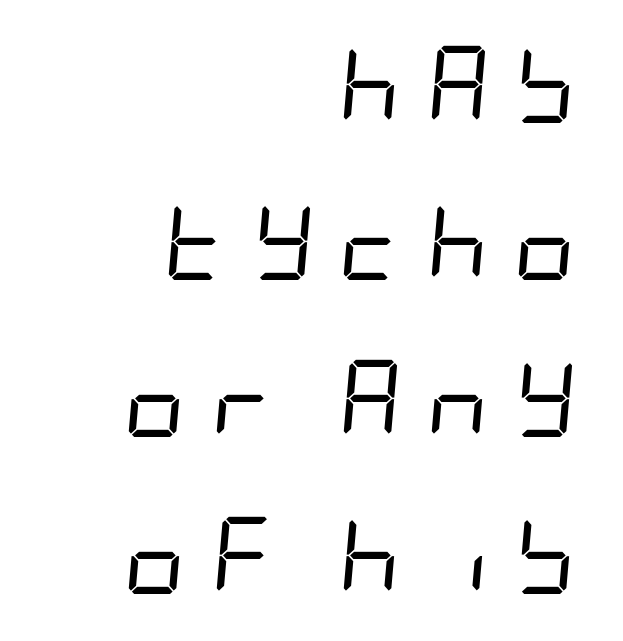
{"italic": "yes", "lean": "right", "slant_degrees": 5, "bold": "no", "weight": "regular", "width": "condensed", "stroke_contrast": "low", "x_height": "large", "underline": "no", "align": "right", "line_spacing": "loose", "line_spacing_ratio": 2.04, "letter_spacing": "wide", "letter_spacing_em": 0.32, "glyph_px": 77}
